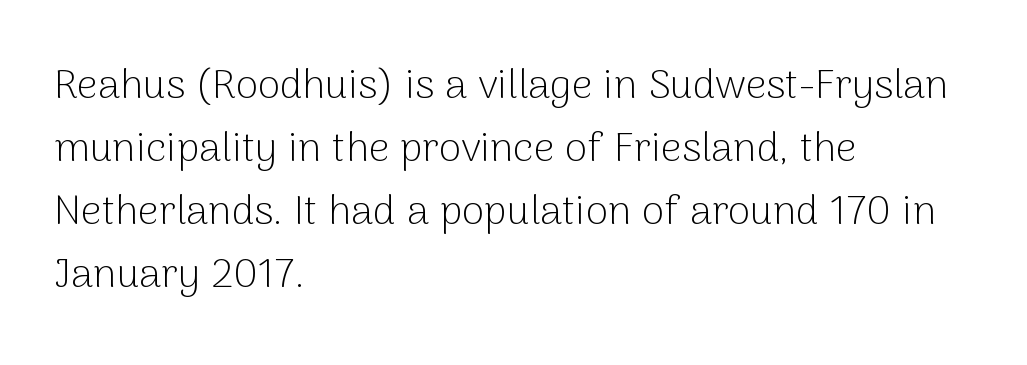
The image shows 41 px light sans-serif type, upright; set left-aligned, normal line spacing (1.54x), normal letter spacing, not underlined; low stroke contrast and a medium x-height.
